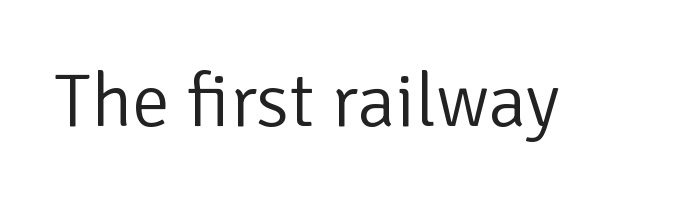
Nothing sits at the stroke ends, so this counts as sans-serif. It's the straight-up-and-down kind of type. Words appear dense and cohesive because spacing is normal. Letters rest on an invisible, unmarked baseline. The letters advance in unequal steps, a hallmark of proportional type. Caption: face not bold, strokes unweighted.
